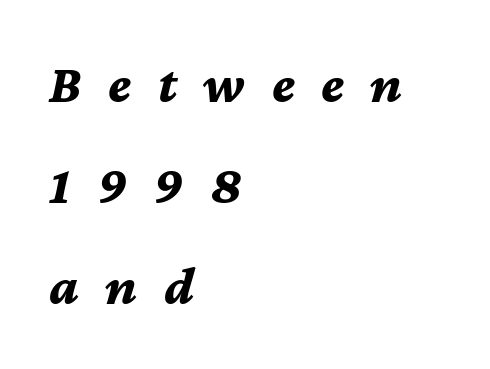
The image shows 54 px bold type, italic (leaning right); set left-aligned, line spacing 1.87x, unusually wide letter spacing (+0.49 em), not underlined; medium stroke contrast and a medium x-height.
